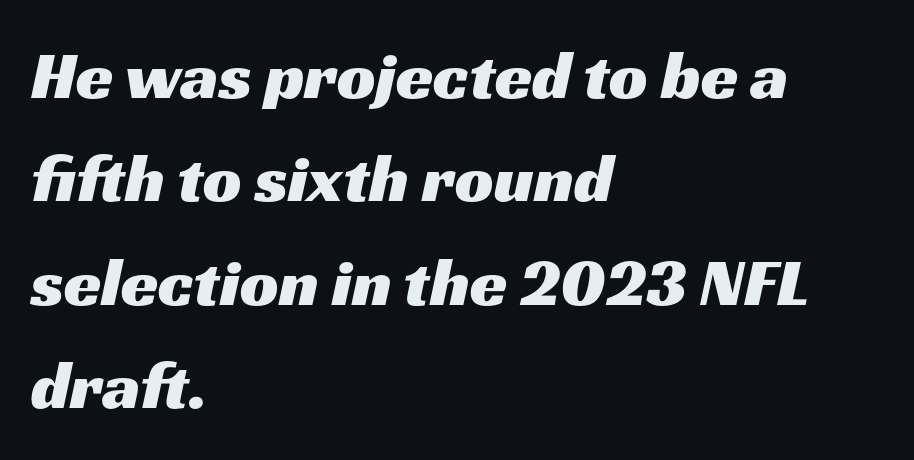
The image shows 68 px wide sans-serif type; set left-aligned, normal line spacing (1.52x), normal letter spacing, not underlined; medium stroke contrast and a medium x-height.
